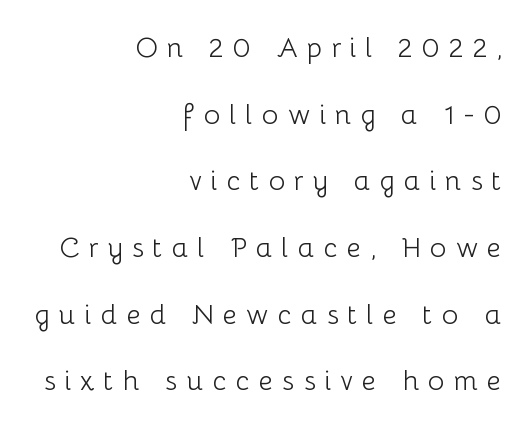
The image shows 28 px light sans-serif type, upright; set right-aligned, loose line spacing (2.38x), unusually wide letter spacing (+0.31 em), not underlined; low stroke contrast and a medium x-height.
